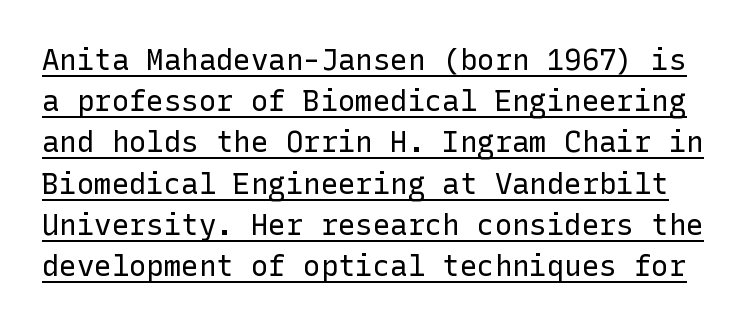
Q: Is the text bold? A: No.
Q: Is the text italic (slanted)? A: No, it is upright.
Q: Is the typeface a serif or a sans-serif typeface? A: Sans-serif.
Q: Is the text underlined? A: Yes.
Q: Is the spacing between letters normal or unusually wide? A: Normal.
Q: Is the spacing between lines tight, normal or loose? A: Normal.
Q: Width (condensed, normal, or wide)? A: Normal.
Q: Stroke contrast? A: Low.
Q: x-height? A: Medium.
